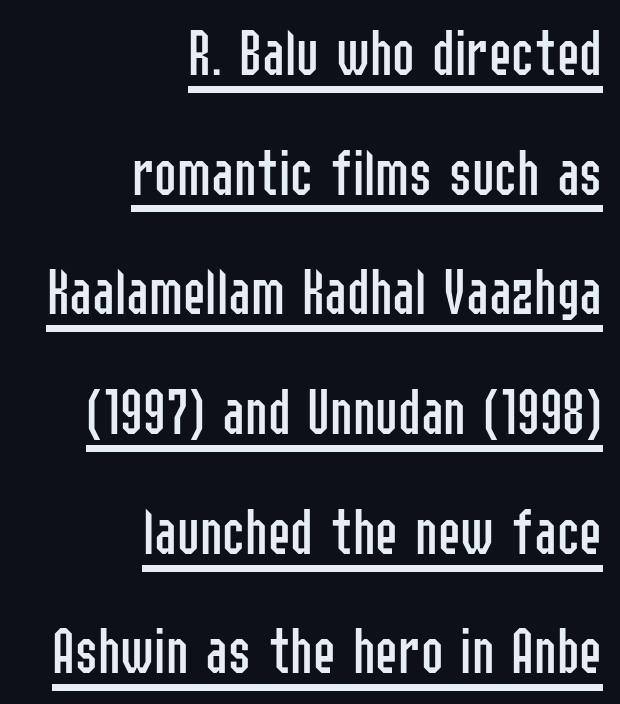
Weight class: somewhere from thin through regular. Letter spacing: default. The font family rendered here belongs to the sans-serif group. The text block is weighted toward the right margin, trailing off unevenly leftward. You could not count columns in this text — the font is proportionally spaced. The lettering holds an erect, upright posture throughout.
